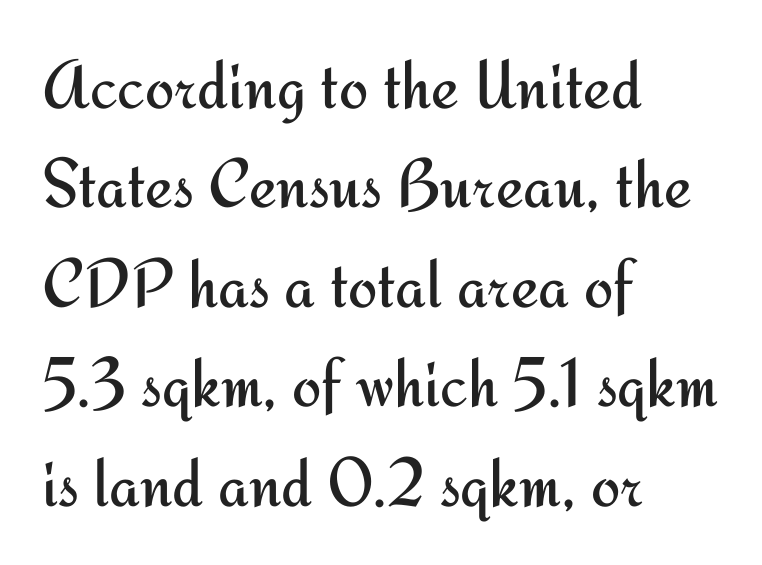
Each new line begins a customary step beneath the previous one. No extra tracking has been applied to these lines. These glyphs show unthickened strokes, regular width or finer. Italic: no, the glyphs are upright roman. A typesetter would call this proportional, since set widths differ per character.
